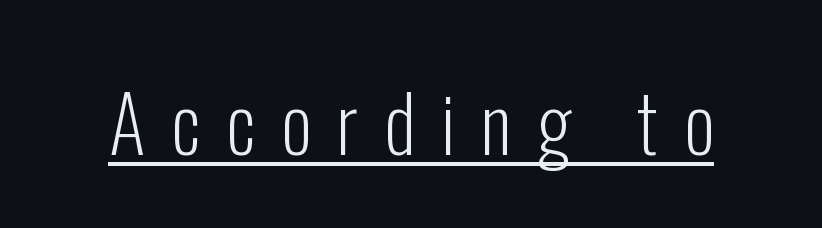
Q: Is the text bold? A: No.
Q: Is the text italic (slanted)? A: No, it is upright.
Q: Is the typeface a serif or a sans-serif typeface? A: Sans-serif.
Q: Is the text underlined? A: Yes.
Q: Is the spacing between letters normal or unusually wide? A: Unusually wide.
Q: Width (condensed, normal, or wide)? A: Condensed.
Q: Stroke contrast? A: Low.
Q: x-height? A: Medium.
Q: Monospaced? A: No.
